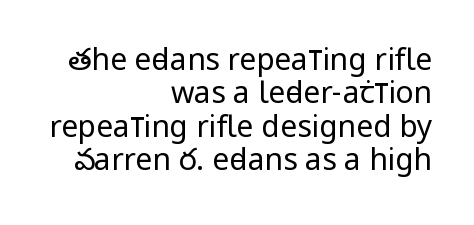
The image shows 30 px regular-weight, condensed sans-serif type, upright; set right-aligned, tight line spacing (1.11x), normal letter spacing, not underlined; low stroke contrast and a large x-height.
